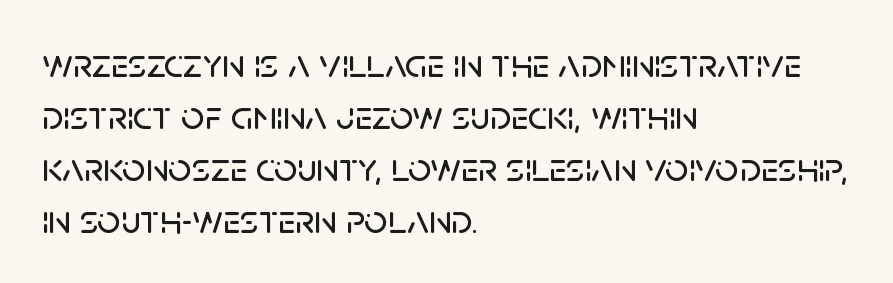
Students, observe: this is what conventionally led text looks like. Each word holds together tightly as a unit, with standard inter-letter gaps. Leftover space on each line is placed entirely after the last word. The designer went with a sans here, leaving each stem footless. You could not count columns in this text — the font is proportionally spaced.
